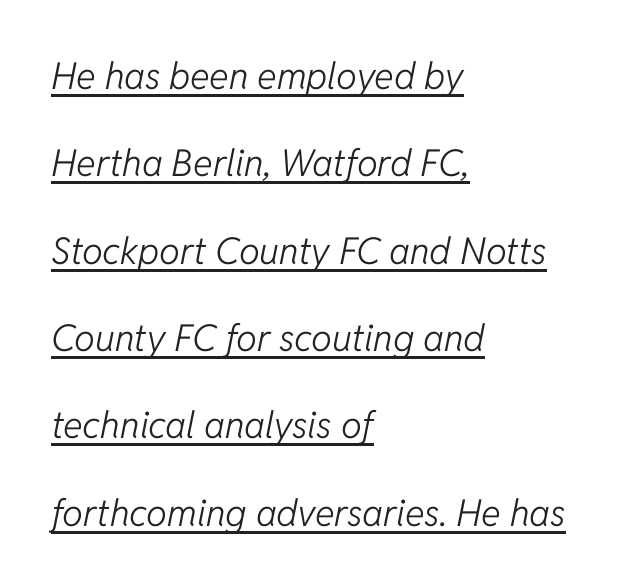
Q: Is the text bold? A: No.
Q: Is the text italic (slanted)? A: Yes, it leans right by about 11 degrees.
Q: Is the text underlined? A: Yes.
Q: How is the paragraph aligned? A: Left-aligned.
Q: Is the spacing between letters normal or unusually wide? A: Normal.
Q: Is the spacing between lines tight, normal or loose? A: Loose.
Q: Width (condensed, normal, or wide)? A: Normal.
Q: Stroke contrast? A: Low.
Q: x-height? A: Medium.
Q: Monospaced? A: No.
